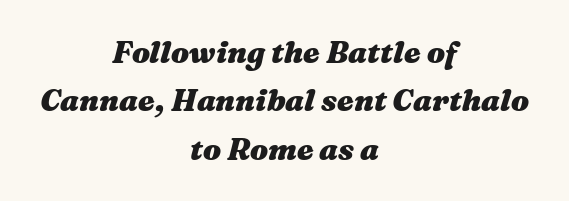
Q: Is the text bold? A: Yes.
Q: Is the text italic (slanted)? A: Yes, it leans right by about 16 degrees.
Q: Is the text underlined? A: No.
Q: How is the paragraph aligned? A: Centered.
Q: Is the spacing between letters normal or unusually wide? A: Normal.
Q: Is the spacing between lines tight, normal or loose? A: Normal.
Q: Width (condensed, normal, or wide)? A: Wide.
Q: Stroke contrast? A: Medium.
Q: x-height? A: Medium.
Q: Monospaced? A: No.
